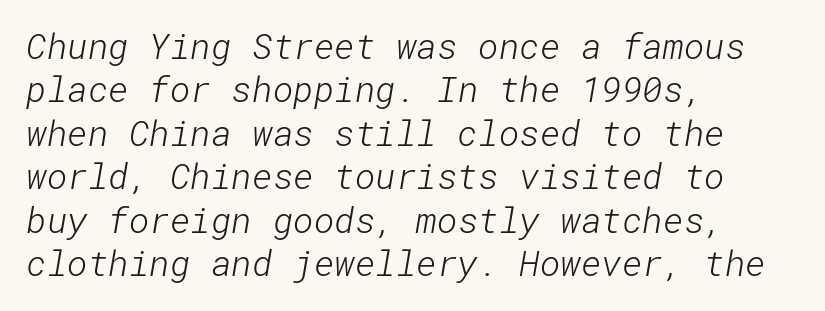
{"serif": "no", "bold": "no", "weight": "light", "width": "normal", "stroke_contrast": "low", "x_height": "medium", "underline": "no", "align": "left", "line_spacing_ratio": 1.24, "letter_spacing": "normal", "letter_spacing_em": 0.0, "glyph_px": 35}
